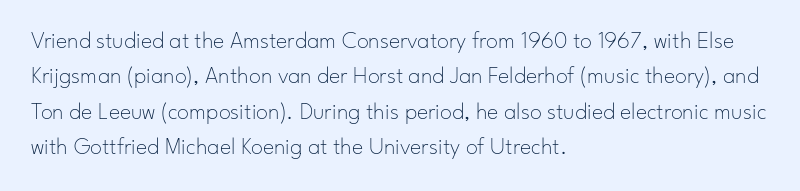
Tracking value appears to be zero — textbook default spacing. Posture: straight, roman, zero tilt. Leftover space on each line is placed entirely after the last word. This is not heavy type; no bold has been used.
